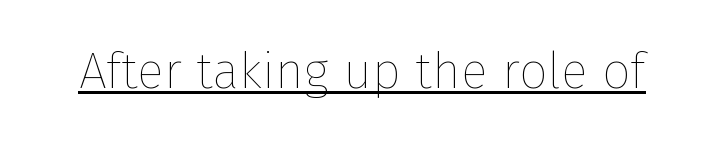
The image shows 50 px thin type, upright; set normal letter spacing, underlined; low stroke contrast and a medium x-height.
